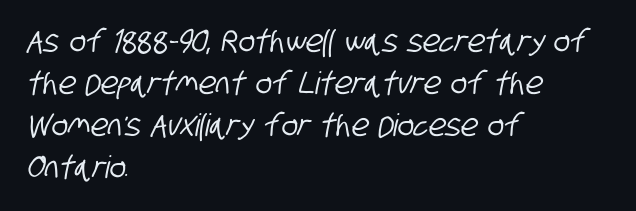
{"serif": "no", "width": "condensed", "stroke_contrast": "low", "x_height": "large", "monospaced": "no", "underline": "no", "align": "left", "line_spacing": "normal", "line_spacing_ratio": 1.36, "letter_spacing": "normal", "letter_spacing_em": 0.0, "glyph_px": 31}
